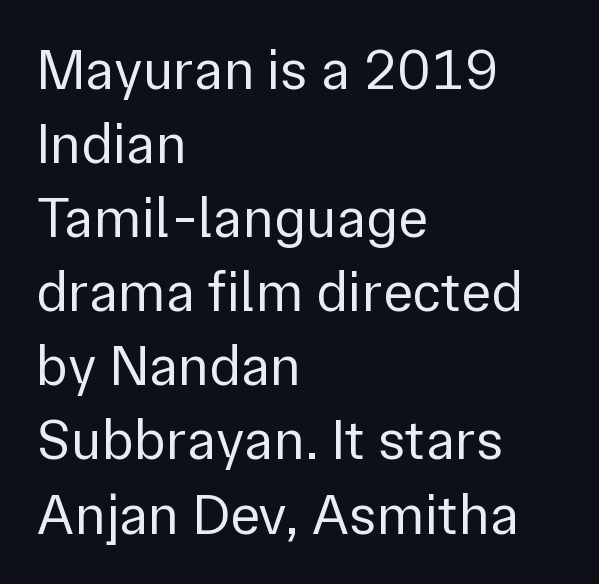
Q: Is the text bold? A: No.
Q: Is the text italic (slanted)? A: No, it is upright.
Q: Is the typeface a serif or a sans-serif typeface? A: Sans-serif.
Q: Is the text underlined? A: No.
Q: How is the paragraph aligned? A: Left-aligned.
Q: Is the spacing between letters normal or unusually wide? A: Normal.
Q: Is the spacing between lines tight, normal or loose? A: Normal.
Q: Width (condensed, normal, or wide)? A: Normal.
Q: Stroke contrast? A: Low.
Q: x-height? A: Medium.
Q: Monospaced? A: No.
